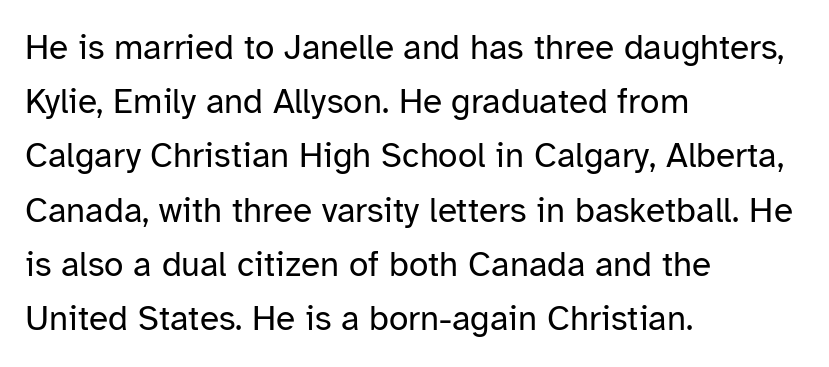
A bare baseline throughout the passage. There is no visible air inserted between adjacent glyphs. Proportional: the letters do not fall into vertical columns. Evenly set lines give the paragraph a standard silhouette. You can tell it's not italic because the verticals are truly vertical. What kind of face is this? One without serifs — a sans.
